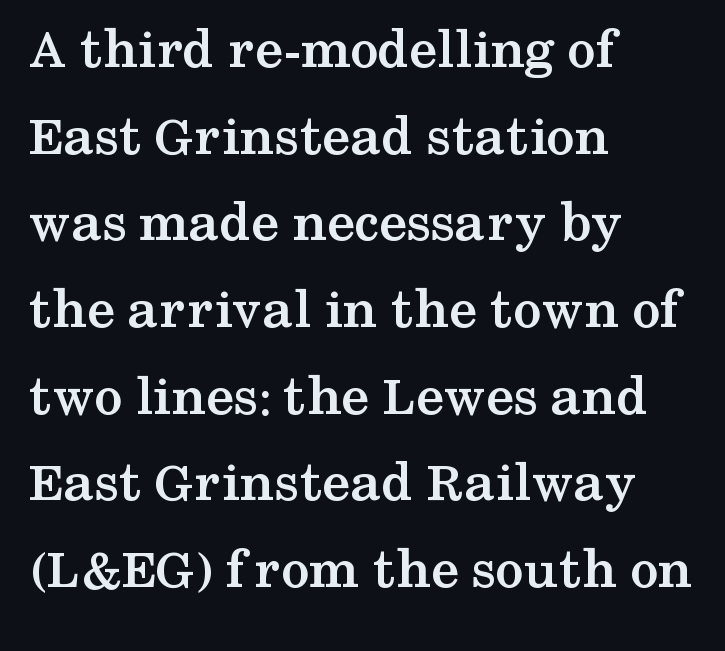
{"serif": "yes", "italic": "no", "bold": "yes", "weight": "semibold", "width": "wide", "stroke_contrast": "medium", "x_height": "medium", "monospaced": "no", "underline": "no", "align": "left", "line_spacing": "normal", "line_spacing_ratio": 1.52, "letter_spacing": "normal", "letter_spacing_em": 0.0, "glyph_px": 57}
